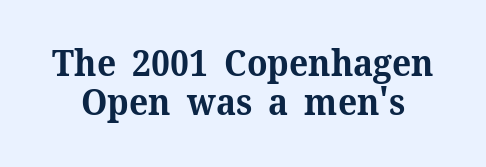
Q: Is the text bold? A: Yes.
Q: Is the text italic (slanted)? A: No, it is upright.
Q: Is the typeface a serif or a sans-serif typeface? A: Serif.
Q: Is the text underlined? A: No.
Q: Is the spacing between letters normal or unusually wide? A: Normal.
Q: Is the spacing between lines tight, normal or loose? A: Tight.
Q: Width (condensed, normal, or wide)? A: Normal.
Q: Stroke contrast? A: Medium.
Q: x-height? A: Medium.
Q: Monospaced? A: No.
